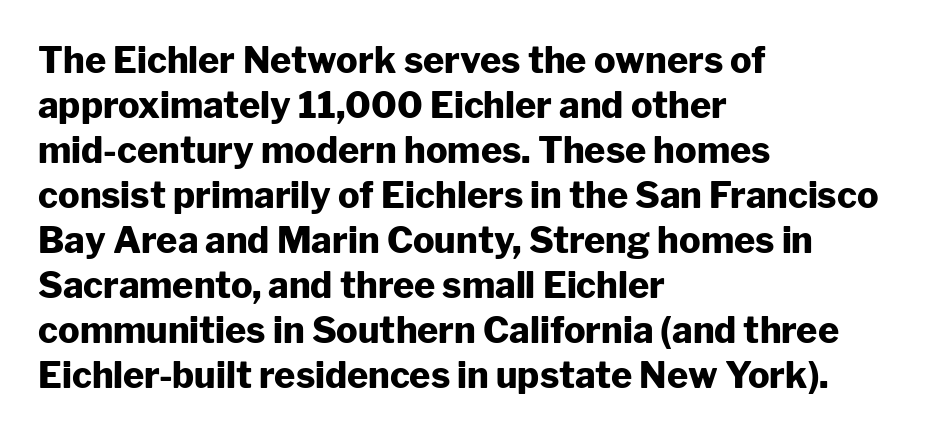
Type style note: lacks serifs. Anything drawn beneath the words? Only blank space. In terms of posture, this sample is upright. Nothing unusual about the tracking: characters are spaced as the font intends. This sample is left-justified, so line endings fall wherever the words run out. The lines sit at an ordinary, default distance from one another.
